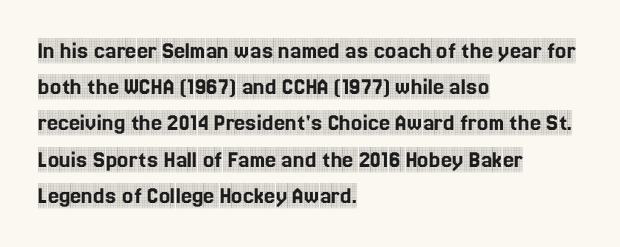
{"italic": "no", "underline": "no", "align": "left", "line_spacing": "normal", "line_spacing_ratio": 1.45, "letter_spacing": "normal", "letter_spacing_em": 0.0, "glyph_px": 25}
